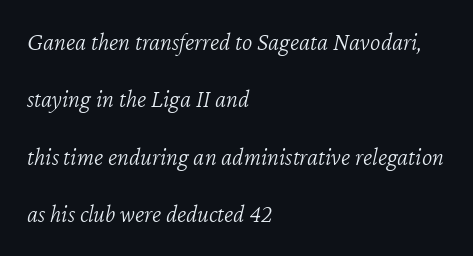
No chunkiness to these letters — they're not bold. A typesetter would mark this as italic. Does the copy run flush right? No — it runs flush left. Reading down the column, the eye jumps a long way to each next line. The baseline area is clear.
